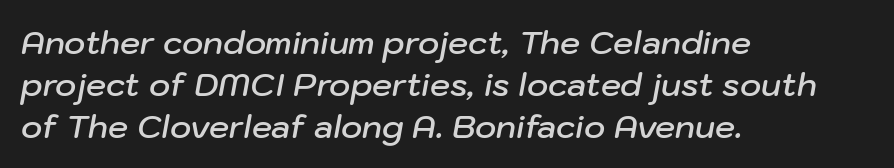
The face used here is proportionally spaced, like ordinary book or web type. A bit beefed up — I'd call it semibold rather than bold. Words float on clear page, feet unadorned. If you drew a ruler down the left edge, every line would touch it. Observe the ordinary spacing: letters are neighbours, not strangers. The leading is moderate, giving the passage an even texture.
